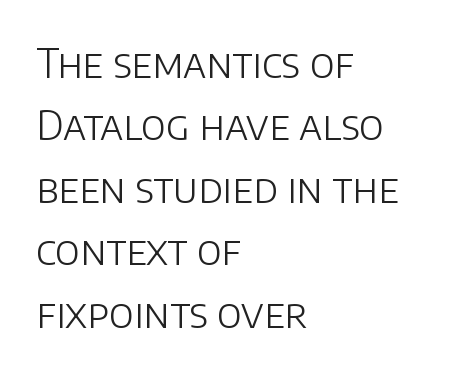
The image shows 40 px light sans-serif type, upright; set left-aligned, normal line spacing (1.56x), normal letter spacing, not underlined; low stroke contrast and a large x-height.
